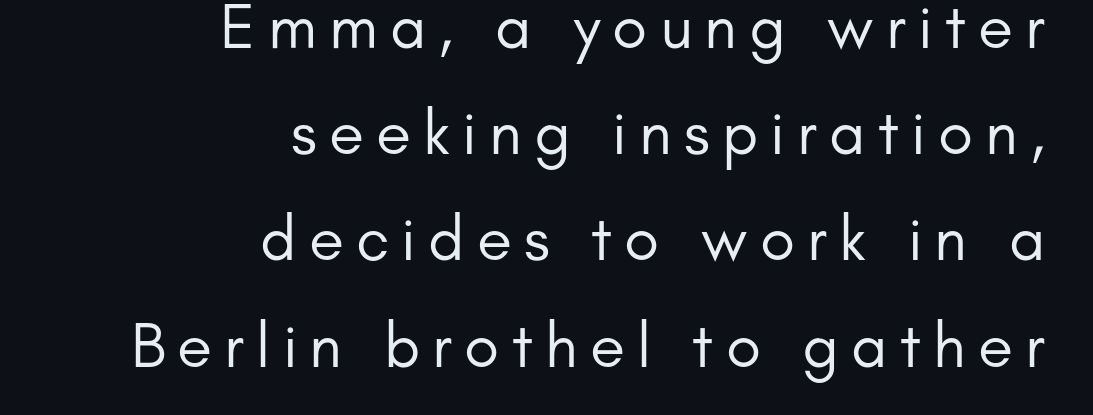
Q: Is the text bold? A: No.
Q: Is the text italic (slanted)? A: No, it is upright.
Q: Is the typeface a serif or a sans-serif typeface? A: Sans-serif.
Q: Is the text underlined? A: No.
Q: How is the paragraph aligned? A: Right-aligned.
Q: Is the spacing between lines tight, normal or loose? A: Normal.
Q: Width (condensed, normal, or wide)? A: Normal.
Q: Stroke contrast? A: Low.
Q: x-height? A: Small.
Q: Monospaced? A: No.
